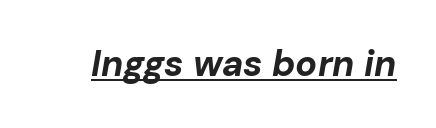
{"italic": "yes", "lean": "right", "slant_degrees": 10, "bold": "yes", "weight": "bold", "width": "normal", "stroke_contrast": "low", "x_height": "medium", "monospaced": "no", "underline": "yes", "letter_spacing": "normal", "letter_spacing_em": 0.0, "glyph_px": 36}
